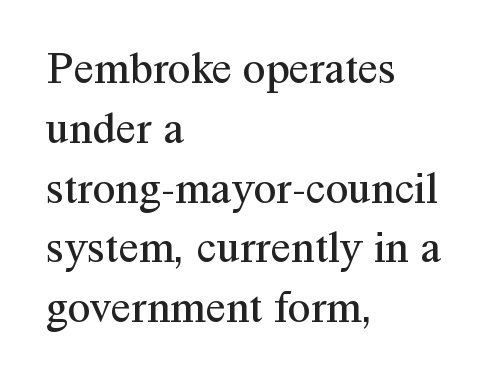
{"serif": "yes", "italic": "no", "bold": "no", "weight": "regular", "width": "normal", "stroke_contrast": "medium", "x_height": "medium", "monospaced": "no", "underline": "no", "align": "left", "line_spacing": "normal", "line_spacing_ratio": 1.3, "letter_spacing": "normal", "letter_spacing_em": 0.0, "glyph_px": 46}
